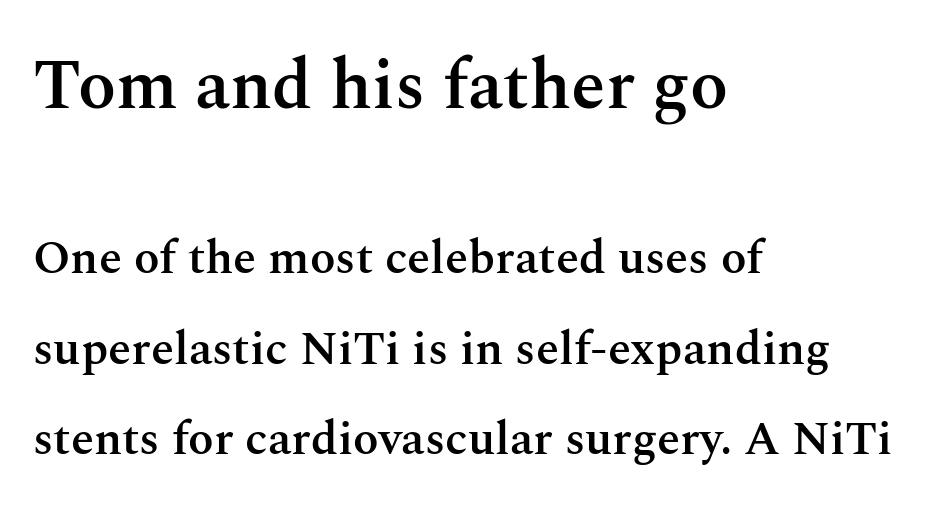
{"serif": "yes", "italic": "no", "bold": "semi", "weight": "semibold", "width": "normal", "stroke_contrast": "medium", "x_height": "medium", "monospaced": "no", "underline": "no", "align": "left", "line_spacing": "loose", "line_spacing_ratio": 1.92, "letter_spacing": "normal", "letter_spacing_em": 0.0, "larger_block": "first", "size_ratio": 1.49, "glyph_px": 70}
